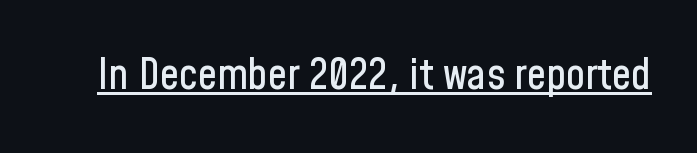
Compared with typical body copy, the letter spacing here is the same. The letters carry no serifs — their stems end cleanly without finishing strokes. Note the varied advance widths — an 'i' is clearly narrower than an 'm'. The rendered words wear a rule along their underside.
